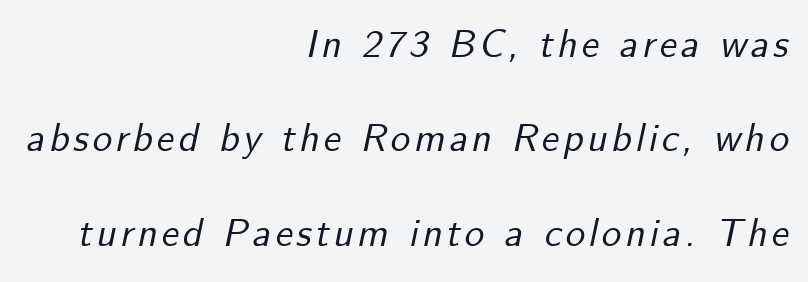
The lines are spread far apart with generous leading. Do the characters align in a grid? No, the font is proportional. The area under the type is left untouched. Characters are canted at an angle relative to the baseline's perpendicular. Teacher's note: observe the even right margin — that is flush-right alignment.
